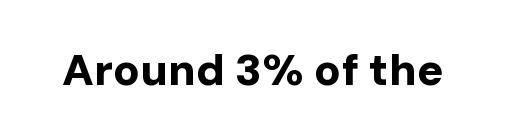
The tracking reads as untouched default to a designer's eye. Only glyphs here, with clear space below each row. The font's upright variant was chosen for this text. Compared with an ordinary text face, these strokes are far heavier — a full bold.
